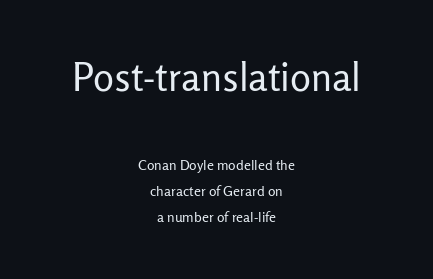
Q: Is the text bold? A: No.
Q: Is the text italic (slanted)? A: No, it is upright.
Q: Is the typeface a serif or a sans-serif typeface? A: Sans-serif.
Q: Is the text underlined? A: No.
Q: How is the paragraph aligned? A: Centered.
Q: Is the spacing between letters normal or unusually wide? A: Normal.
Q: Which block of text is set in a larger size, the first (top) or the second (bottom)? A: The first (top) one.
Q: Width (condensed, normal, or wide)? A: Normal.
Q: Stroke contrast? A: Low.
Q: x-height? A: Medium.
Q: Monospaced? A: No.
